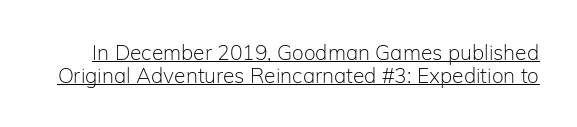
{"italic": "no", "bold": "no", "underline": "yes", "line_spacing": "tight", "line_spacing_ratio": 1.08, "letter_spacing": "normal", "letter_spacing_em": 0.0, "glyph_px": 21}
